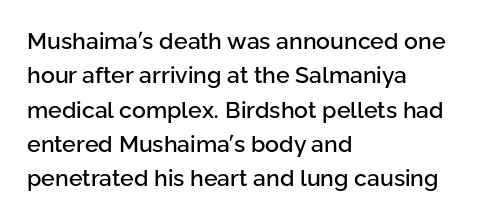
If you drew a ruler down the left edge, every line would touch it. Any mark beneath the type? The region is blank. Vertical spacing — default. It's the straight-up-and-down kind of type.
